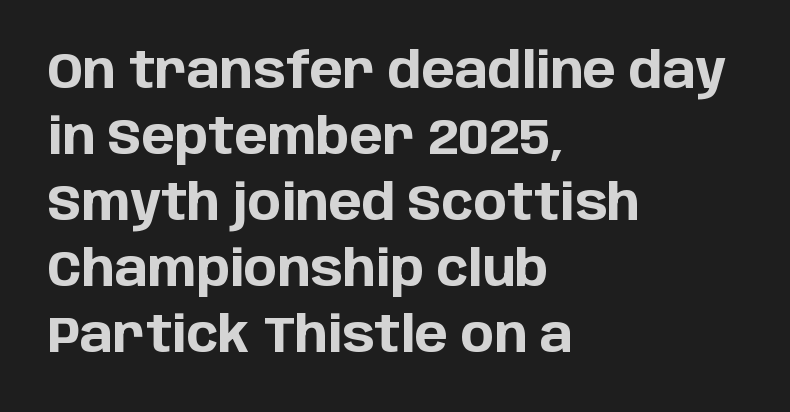
What kind of face is this? One without serifs — a sans. Style check: upright. The strokes are fattened all the way to bold. Type without underlining. Typeset ragged right — the left edge is the straight one. The passage shown stacks its lines at a standard gap.
